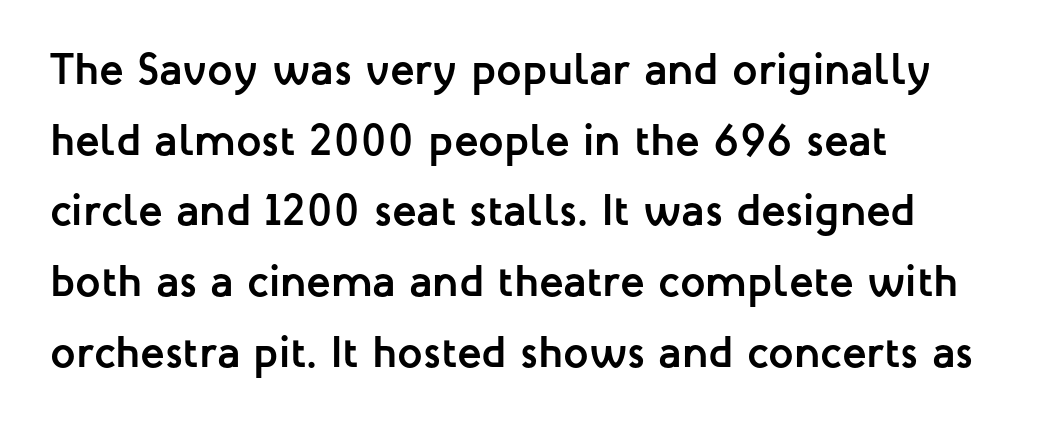
{"serif": "no", "italic": "no", "bold": "yes", "weight": "semibold", "width": "normal", "stroke_contrast": "low", "x_height": "medium", "monospaced": "no", "underline": "no", "align": "left", "line_spacing": "normal", "line_spacing_ratio": 1.57, "letter_spacing": "normal", "letter_spacing_em": 0.0, "glyph_px": 45}
